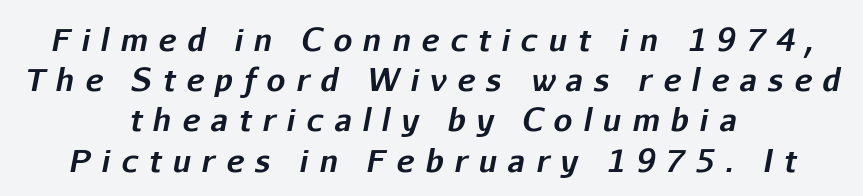
{"italic": "yes", "lean": "right", "slant_degrees": 11, "bold": "yes", "weight": "bold", "width": "normal", "stroke_contrast": "low", "x_height": "medium", "monospaced": "no", "underline": "no", "align": "center", "line_spacing": "normal", "line_spacing_ratio": 1.34, "letter_spacing": "wide", "letter_spacing_em": 0.36, "glyph_px": 30}
